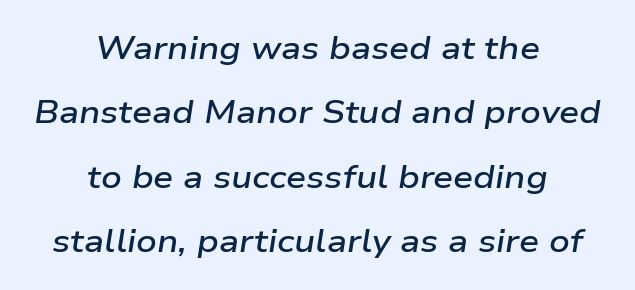
This sample uses an oblique cut, with every glyph tilted off the vertical. This rendering features lettering with no underline. This sample uses plain, unmodified letter spacing. Airy leading. Stroke thickness is moderately raised; the sample reads as semibold.
